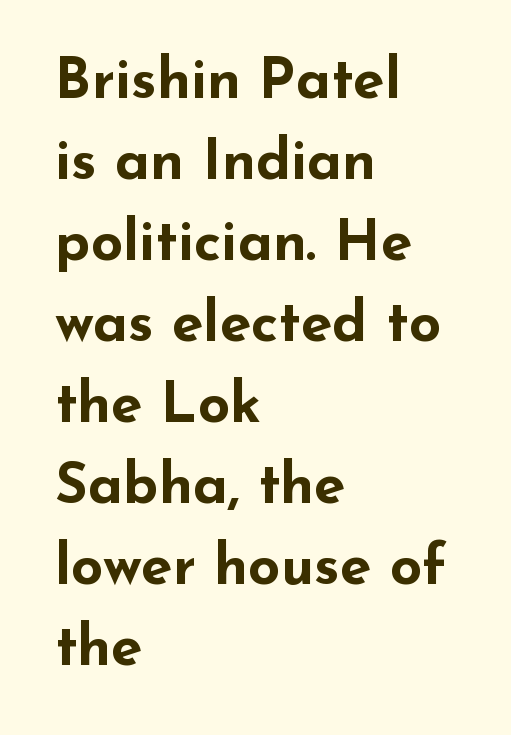
This sample keeps an unexceptional amount of space between lines. The tracking reads as untouched default to a designer's eye. Emphasis by weight is at full strength: bold. The type family on display is of the sans-serif kind. Posture: straight, roman, zero tilt.
